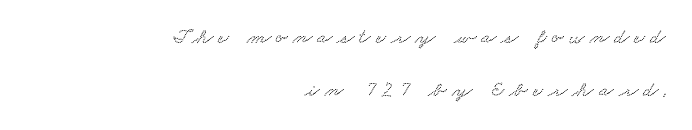
The image shows 22 px text type; set right-aligned, loose line spacing (2.4x), unusually wide letter spacing (+0.23 em), not underlined.
